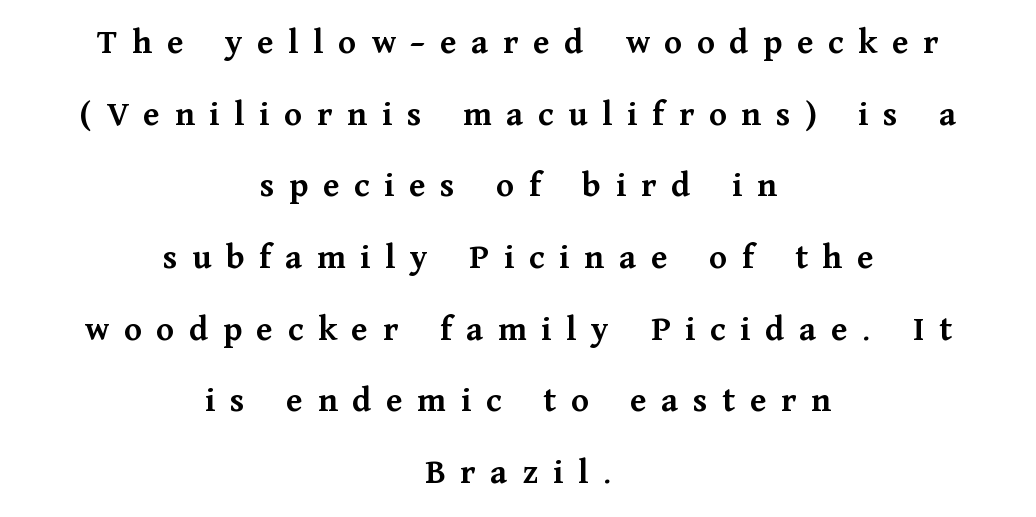
Does the lettering tilt? It doesn't — this is upright. Typeset on center — no edge is straight. Clear beneath every line of the passage. Each letter keeps its own natural width here, so spacing adapts to shape. The space between consecutive lines is lavish.
